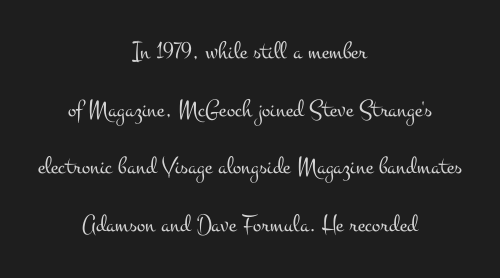
Q: Is the text bold? A: No.
Q: Is the text italic (slanted)? A: Yes.
Q: Is the text underlined? A: No.
Q: How is the paragraph aligned? A: Centered.
Q: Is the spacing between letters normal or unusually wide? A: Normal.
Q: Is the spacing between lines tight, normal or loose? A: Loose.
